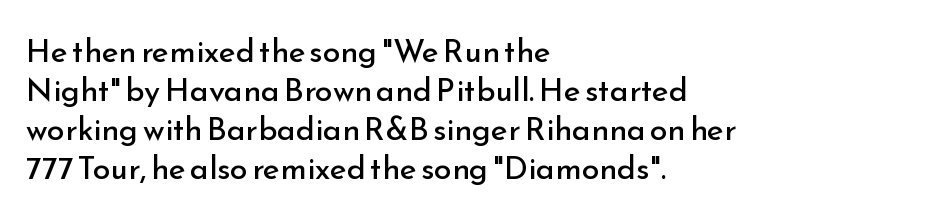
You could not count columns in this text — the font is proportionally spaced. All the whitespace from short lines collects on the right. Letters rest on an invisible, unmarked baseline. The passage shown is not bold in any degree. Grotesque or geometric, the face here clearly has no serifs.
